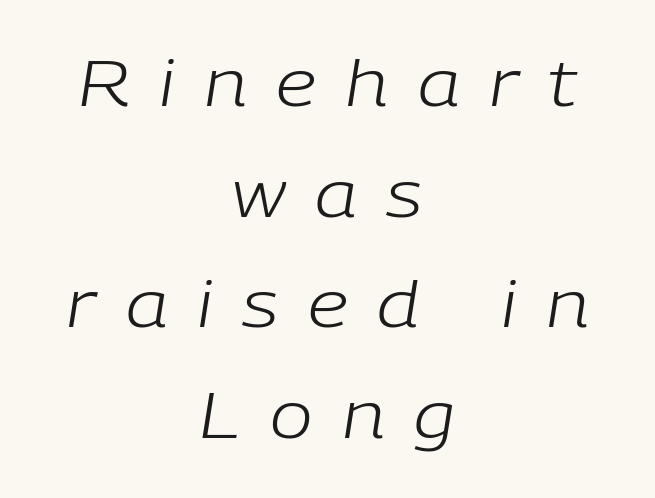
Letters rest on an invisible, unmarked baseline. Does the copy run flush right? No — it is centered line by line. Observe the lean: these are italic letterforms. Inter-character spacing is expanded well beyond the font's built-in metrics. The passage shown is typed in a proportional face where columns would drift. The letters look calm and open, with moderate or lighter stems.
